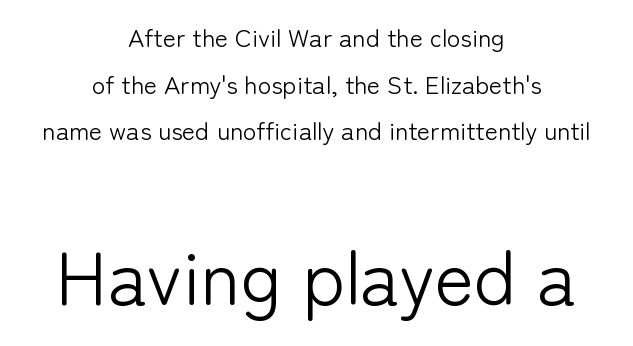
{"serif": "no", "italic": "no", "bold": "no", "weight": "light", "width": "normal", "stroke_contrast": "low", "x_height": "medium", "monospaced": "no", "underline": "no", "align": "center", "line_spacing_ratio": 1.87, "letter_spacing": "normal", "letter_spacing_em": 0.0, "larger_block": "second", "size_ratio": 3.0, "glyph_px": 75}
